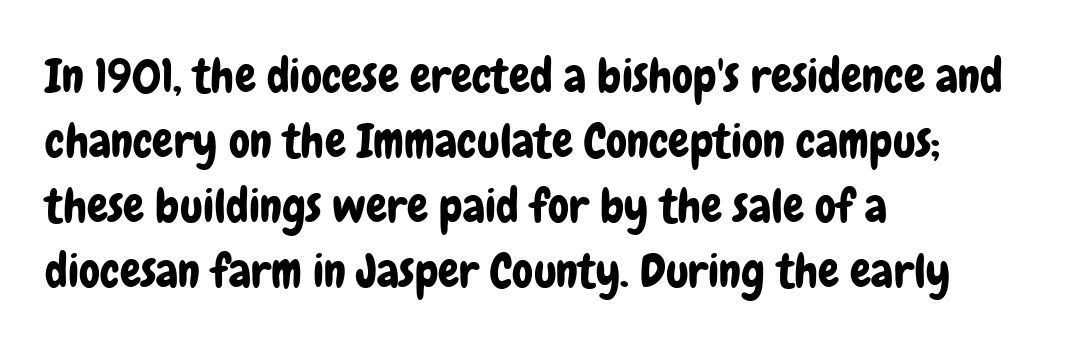
The image shows 47 px condensed sans-serif type, upright; set left-aligned, normal line spacing (1.38x), normal letter spacing, not underlined; low stroke contrast and a medium x-height.
